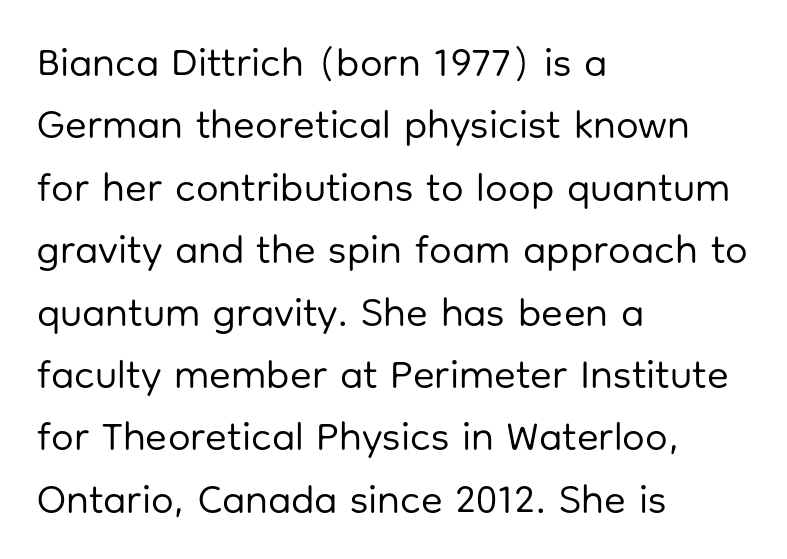
{"serif": "no", "italic": "no", "bold": "no", "weight": "regular", "width": "normal", "stroke_contrast": "low", "x_height": "medium", "monospaced": "no", "underline": "no", "align": "left", "line_spacing": "normal", "line_spacing_ratio": 1.56, "letter_spacing": "normal", "letter_spacing_em": 0.0, "glyph_px": 40}
